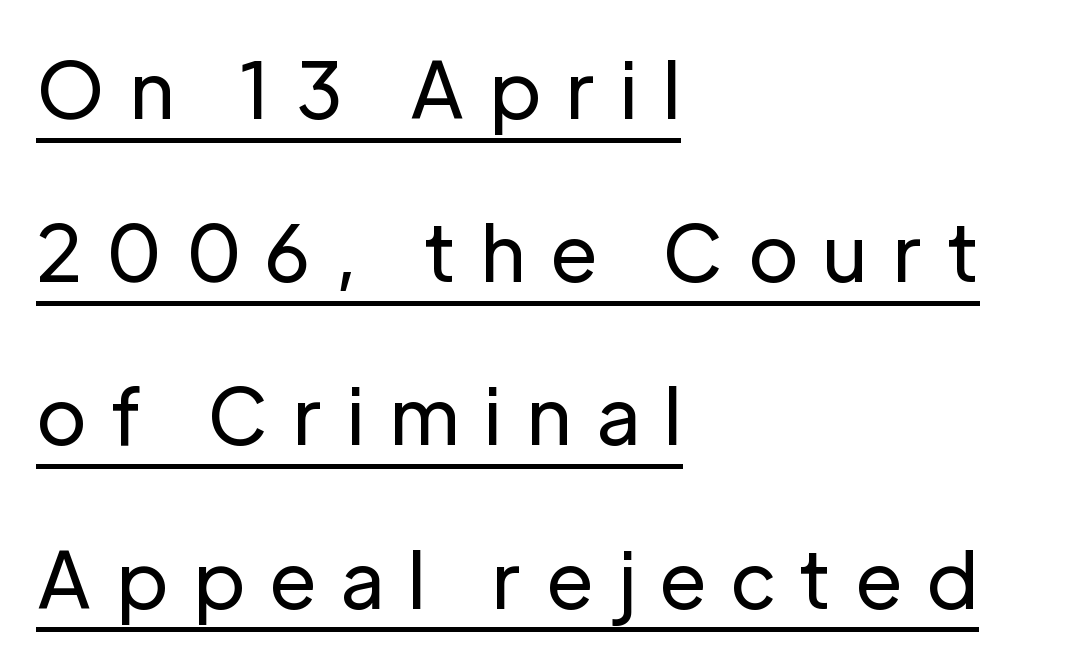
The image shows 77 px regular-weight sans-serif type, upright; set left-aligned, loose line spacing (2.12x), unusually wide letter spacing (+0.31 em), underlined; low stroke contrast and a medium x-height.
